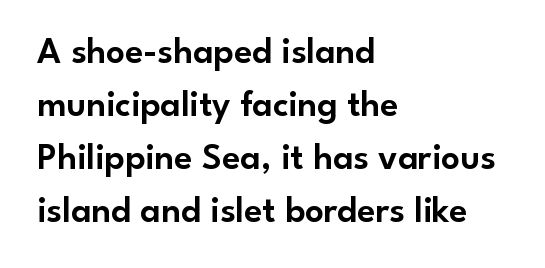
Q: Is the text italic (slanted)? A: No, it is upright.
Q: Is the typeface a serif or a sans-serif typeface? A: Sans-serif.
Q: Is the text underlined? A: No.
Q: How is the paragraph aligned? A: Left-aligned.
Q: Is the spacing between letters normal or unusually wide? A: Normal.
Q: Is the spacing between lines tight, normal or loose? A: Normal.
Q: Width (condensed, normal, or wide)? A: Normal.
Q: Stroke contrast? A: Low.
Q: x-height? A: Small.
Q: Monospaced? A: No.
